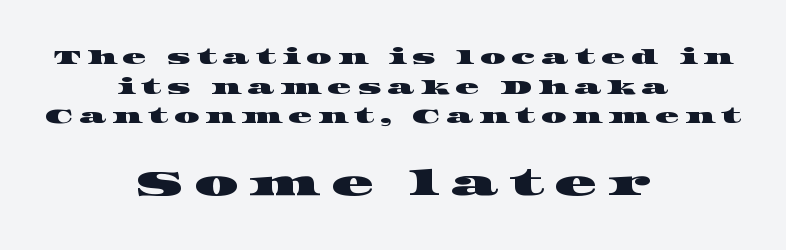
Q: Is the typeface a serif or a sans-serif typeface? A: Serif.
Q: Is the text underlined? A: No.
Q: How is the paragraph aligned? A: Centered.
Q: Is the spacing between letters normal or unusually wide? A: Unusually wide.
Q: Is the spacing between lines tight, normal or loose? A: Normal.
Q: Which block of text is set in a larger size, the first (top) or the second (bottom)? A: The second (bottom) one.
Q: Width (condensed, normal, or wide)? A: Wide.
Q: Stroke contrast? A: High.
Q: x-height? A: Large.
Q: Monospaced? A: No.
